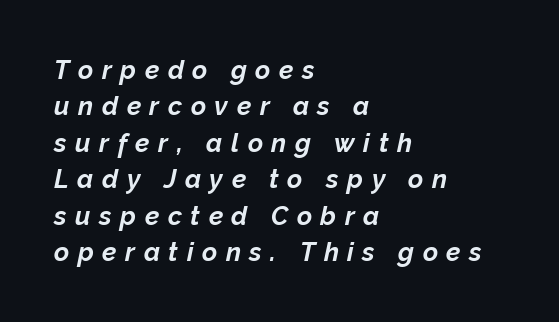
How heavy is the stroke? Heavy — this is a bold. Line spacing here is normal. Beneath every word, the page is bare. The passage shown leans; its letterforms are oblique.
